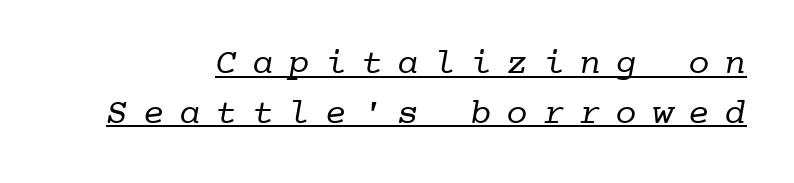
Yep, those are serifs on the letters. These glyphs show unthickened strokes, regular width or finer. This sample keeps an unexceptional amount of space between lines. Compared with undecorated copy, this sample adds a rule below the words. Here the designer chose a console-style face with uniform glyph widths.
